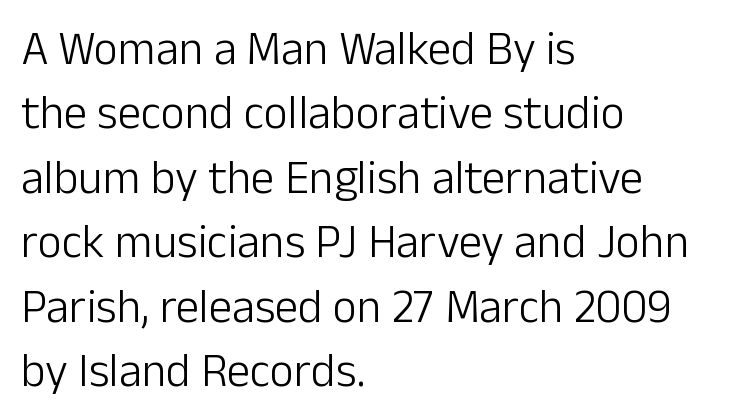
The image shows 47 px light sans-serif type, upright; set left-aligned, normal line spacing (1.37x), normal letter spacing, not underlined; low stroke contrast and a medium x-height.
